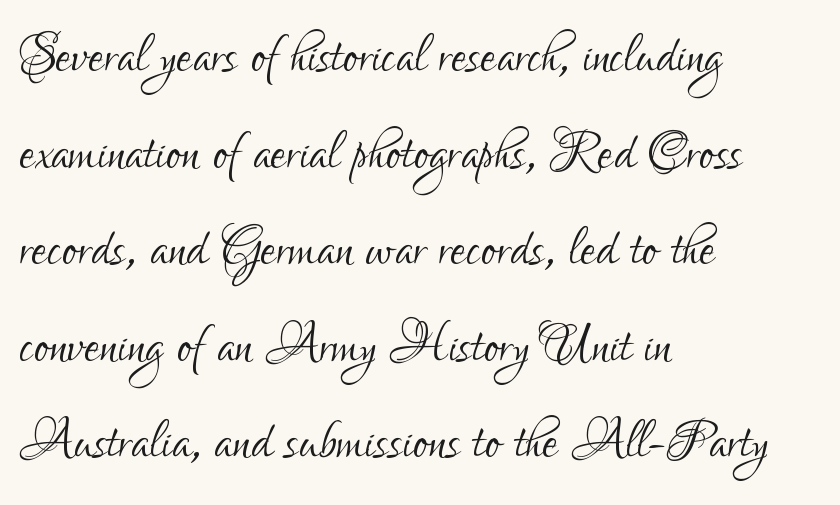
{"serif": "no", "bold": "no", "weight": "light", "width": "condensed", "stroke_contrast": "low", "x_height": "small", "monospaced": "no", "underline": "no", "align": "left", "line_spacing": "normal", "line_spacing_ratio": 1.38, "letter_spacing": "normal", "letter_spacing_em": 0.0, "glyph_px": 70}
